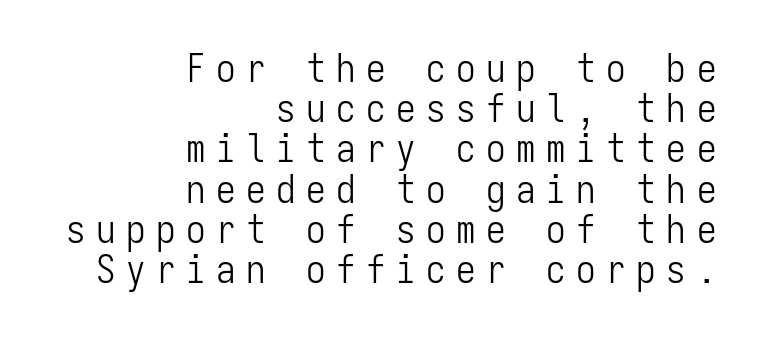
{"serif": "no", "italic": "no", "bold": "no", "weight": "light", "width": "condensed", "stroke_contrast": "low", "x_height": "medium", "monospaced": "yes", "underline": "no", "align": "right", "line_spacing": "tight", "line_spacing_ratio": 1.03, "letter_spacing": "wide", "letter_spacing_em": 0.27, "glyph_px": 39}
